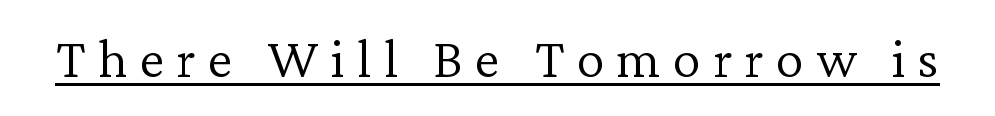
These characters rest on top of a visible drawn line. The rendering uses natural spacing where letterforms have individual widths. This reads as an unemphasized weight, regular at the heaviest. Small tapered or slab feet sit at the stroke ends, so this counts as serif. Unlike italic type, these characters show no tilt at all.
